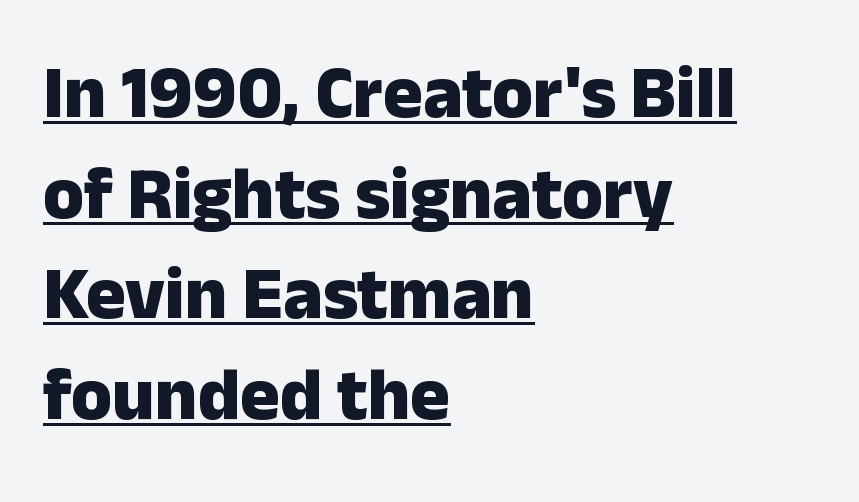
Like a heading marked for emphasis, these lines bear an underscore. Does the weight exceed regular? Yes, all the way to bold. Typographically, this falls in the sans-serif category. These lines are rendered in a variable-pitch font.
